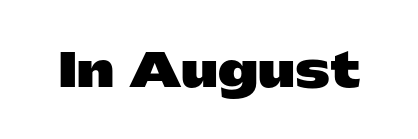
Q: Is the text bold? A: Yes.
Q: Is the text italic (slanted)? A: No, it is upright.
Q: Is the typeface a serif or a sans-serif typeface? A: Sans-serif.
Q: Is the text underlined? A: No.
Q: Is the spacing between letters normal or unusually wide? A: Normal.
Q: Width (condensed, normal, or wide)? A: Wide.
Q: Stroke contrast? A: Low.
Q: x-height? A: Medium.
Q: Monospaced? A: No.
